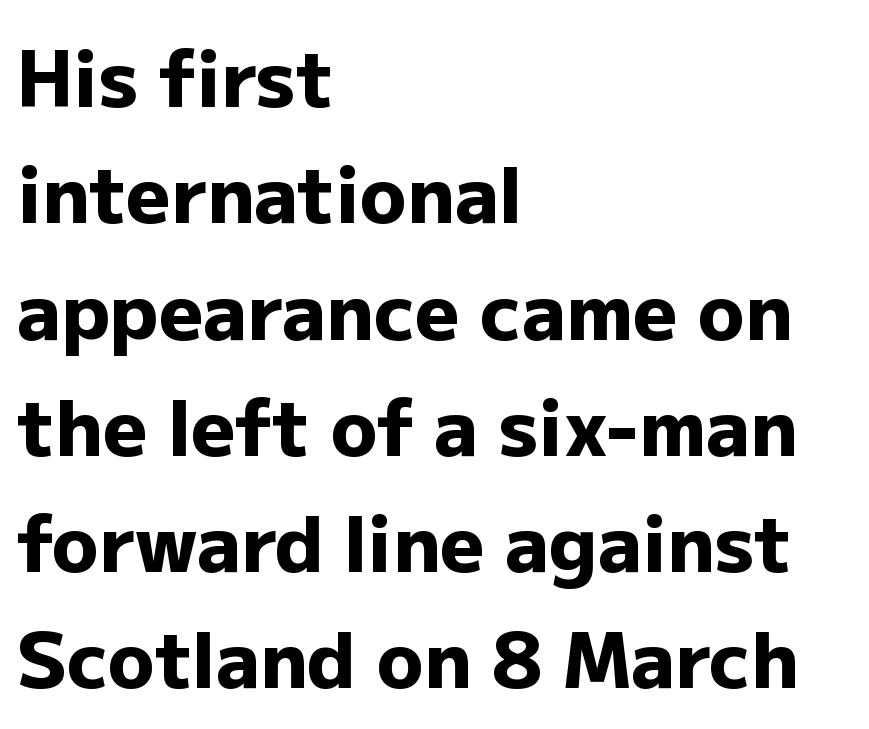
{"serif": "no", "italic": "no", "bold": "yes", "weight": "heavy", "width": "normal", "stroke_contrast": "low", "x_height": "medium", "monospaced": "no", "underline": "no", "align": "left", "line_spacing": "normal", "line_spacing_ratio": 1.51, "letter_spacing": "normal", "letter_spacing_em": 0.0, "glyph_px": 77}
